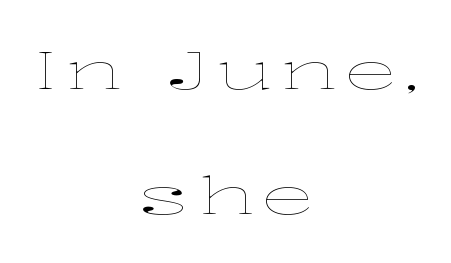
Proportional: the letters do not fall into vertical columns. Compared with a flush-left layout, this one balances lines on the center instead. Is there any slant? The stems are plumb. Is the stroke heavy? The answer is a plain regular-or-lighter. The block of text is sparse from top to bottom, with ample space between rows.
